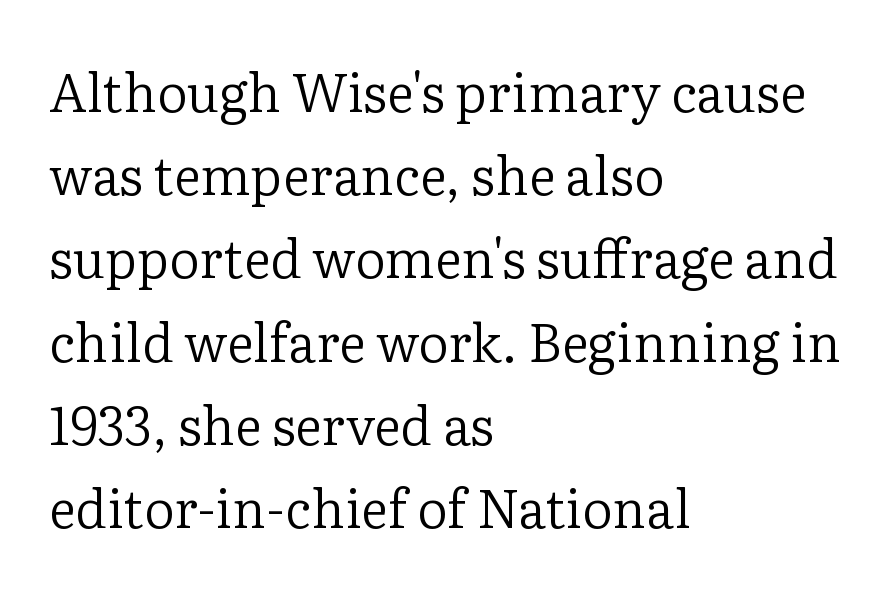
{"serif": "yes", "italic": "no", "bold": "no", "weight": "regular", "width": "normal", "stroke_contrast": "low", "x_height": "medium", "monospaced": "no", "underline": "no", "align": "left", "line_spacing": "normal", "line_spacing_ratio": 1.57, "letter_spacing": "normal", "letter_spacing_em": 0.0, "glyph_px": 53}
